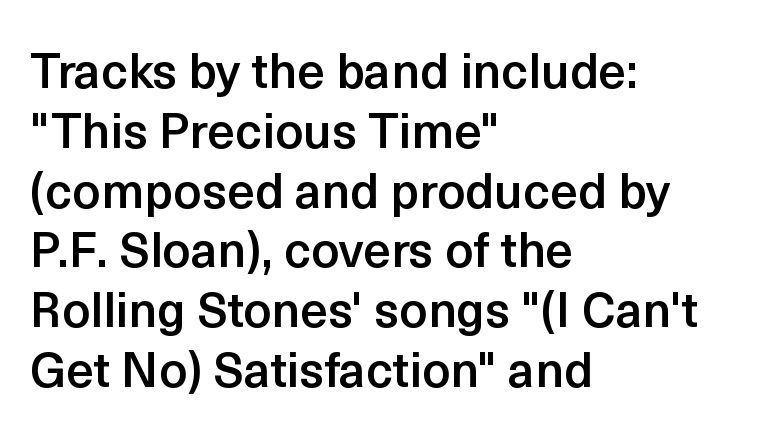
Think of a printed novel: that variable character pitch is what you see here. Visually the block forms a straight wall on the left and a jagged coastline on the right. The string is rendered with underlining switched off. Examine the stroke ends and you'll find no serifs.
